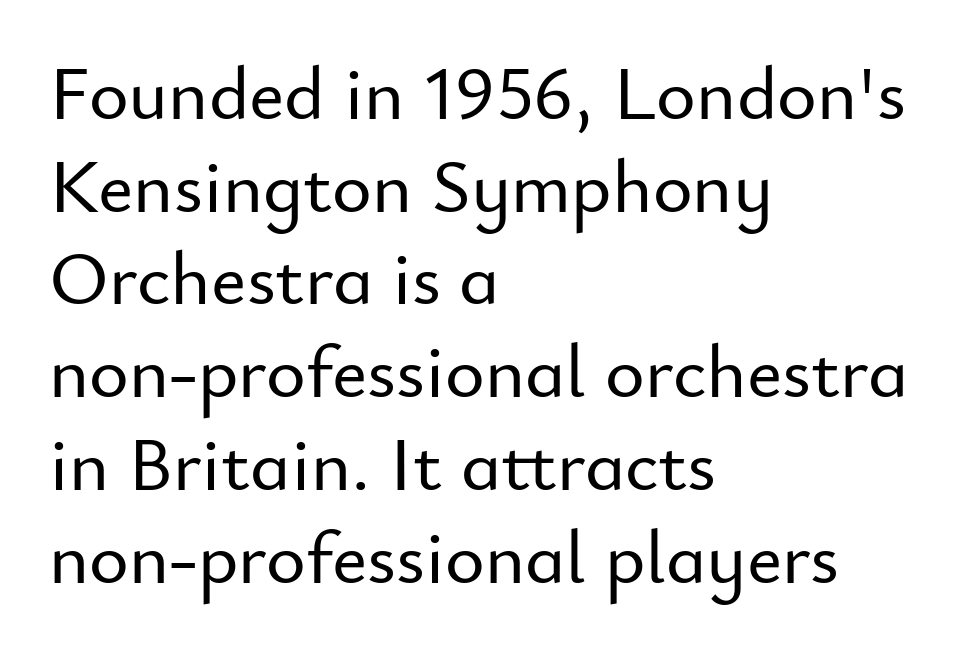
{"serif": "no", "italic": "no", "width": "normal", "stroke_contrast": "low", "x_height": "small", "monospaced": "no", "underline": "no", "align": "left", "line_spacing_ratio": 1.22, "letter_spacing": "normal", "letter_spacing_em": 0.0, "glyph_px": 76}
